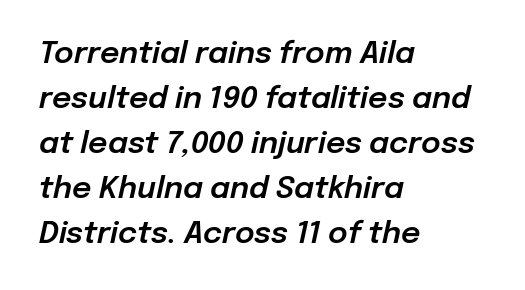
The image shows 30 px text type, italic (leaning right); set left-aligned, normal line spacing (1.5x), normal letter spacing, not underlined; low stroke contrast and a medium x-height.
